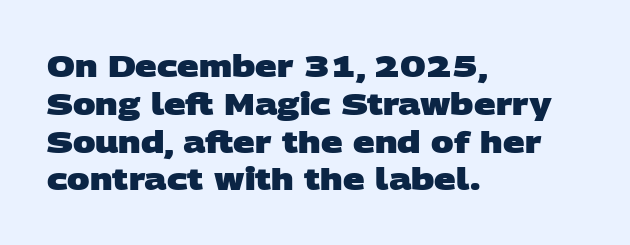
What kind of face is this? One without serifs — a sans. Standard letterfit; no display-style spreading of the glyphs. The lines sit at an ordinary, default distance from one another. A dark, heavy texture on the line: the type is bold.
